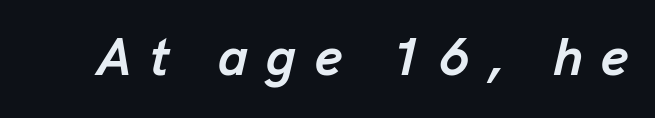
The image shows 53 px semibold type, italic (leaning right); set unusually wide letter spacing (+0.34 em), not underlined; low stroke contrast and a medium x-height.
